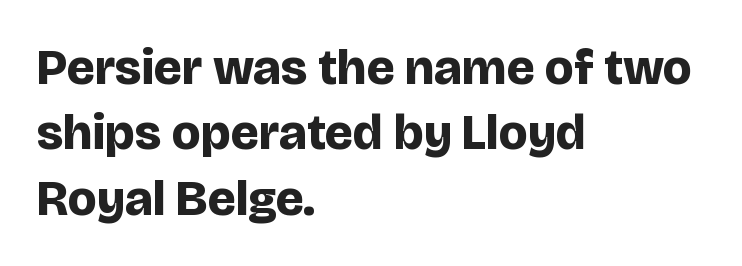
The image shows 50 px bold sans-serif type, upright; set left-aligned, normal line spacing (1.31x), normal letter spacing, not underlined; low stroke contrast and a large x-height.
